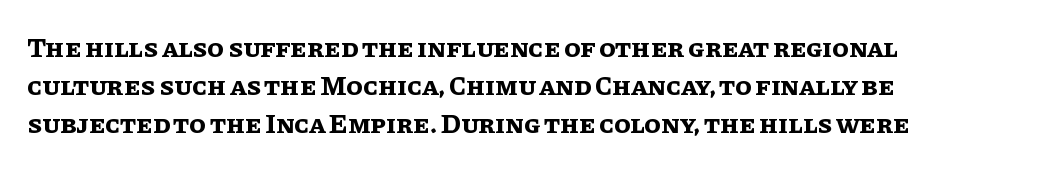
Line spacing here is normal. The baseline area is clear. This sample uses an upright cut, with every glyph sitting square on the baseline. These lines keep a tight, regular rhythm from letter to letter. Line beginnings align vertically; line endings do not.
